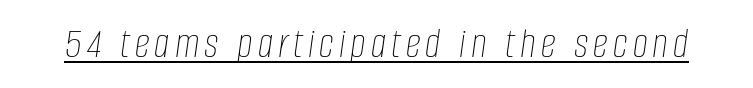
The face used here has a pronounced slope to its letters. Think standard paragraph weight, or any step lighter than that. This rendering features underlined lettering. Each letter keeps its own natural width here, so spacing adapts to shape.
